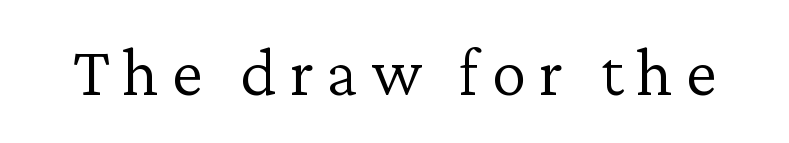
{"serif": "yes", "italic": "no", "bold": "no", "weight": "light", "width": "normal", "stroke_contrast": "low", "x_height": "medium", "monospaced": "no", "underline": "no", "glyph_px": 70}
